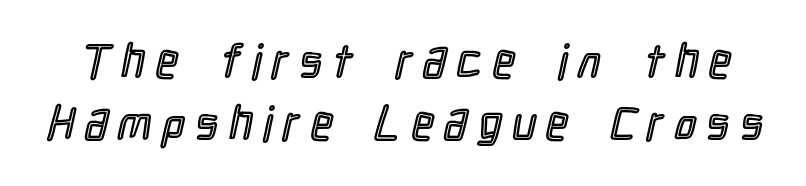
This sample has the flowing, uneven cadence of proportional lettering. Check under the words: just untouched page. Horizontal bands of white between lines are of average thickness. Is the letter spacing exaggerated? Yes — the characters are pushed far apart.
